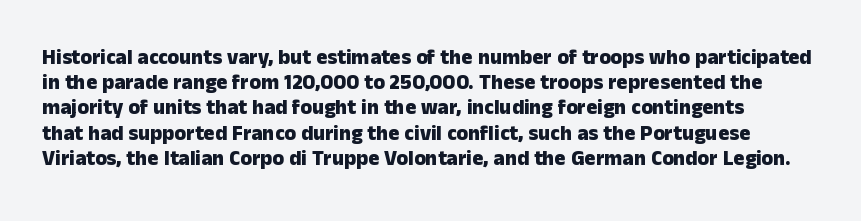
{"italic": "no", "bold": "yes", "underline": "no", "line_spacing_ratio": 1.2, "letter_spacing": "normal", "letter_spacing_em": 0.0, "glyph_px": 21}
